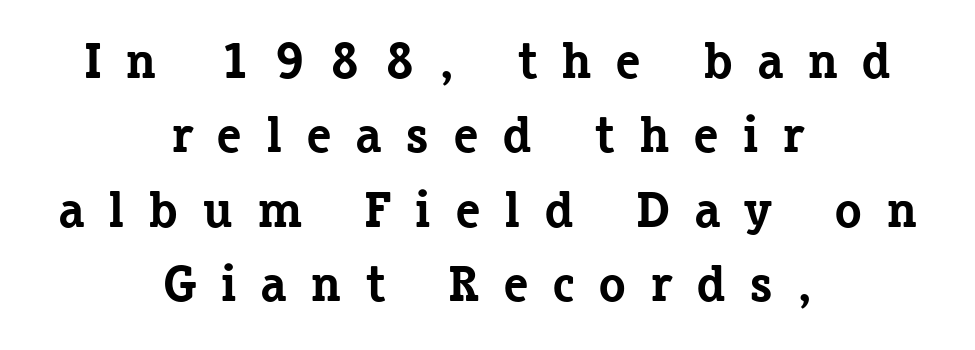
{"serif": "yes", "italic": "no", "bold": "yes", "weight": "bold", "width": "normal", "stroke_contrast": "low", "x_height": "medium", "monospaced": "no", "underline": "no", "align": "center", "line_spacing": "normal", "line_spacing_ratio": 1.46, "letter_spacing": "wide", "letter_spacing_em": 0.46, "glyph_px": 51}
